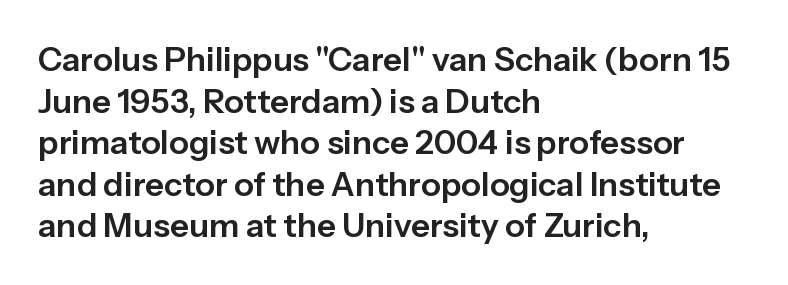
The image shows 33 px sans-serif type, upright; set left-aligned, normal line spacing (1.26x), normal letter spacing, not underlined; low stroke contrast and a medium x-height.
